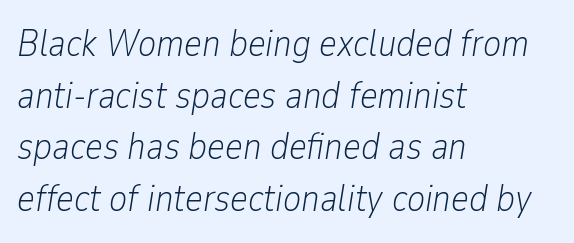
Q: Is the text bold? A: No.
Q: Is the text italic (slanted)? A: Yes, it leans right by about 9 degrees.
Q: Is the text underlined? A: No.
Q: How is the paragraph aligned? A: Left-aligned.
Q: Is the spacing between letters normal or unusually wide? A: Normal.
Q: Is the spacing between lines tight, normal or loose? A: Normal.
Q: Width (condensed, normal, or wide)? A: Condensed.
Q: Stroke contrast? A: Low.
Q: x-height? A: Medium.
Q: Monospaced? A: No.
